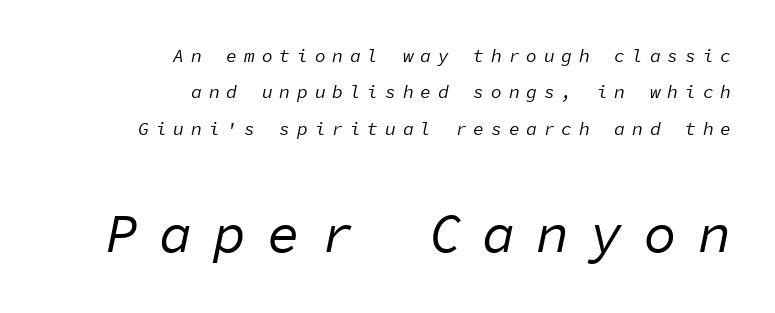
The image shows 55 px regular-weight type, italic (leaning right), monospaced; set right-aligned, loose line spacing (2.02x), unusually wide letter spacing (+0.38 em), not underlined; the second (bottom) block is 3.06x larger; low stroke contrast and a medium x-height.
